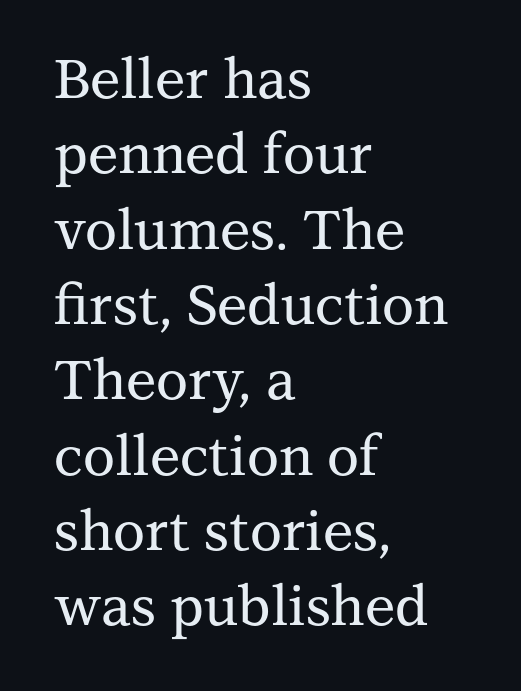
Q: Is the text italic (slanted)? A: No, it is upright.
Q: Is the typeface a serif or a sans-serif typeface? A: Serif.
Q: Is the text underlined? A: No.
Q: How is the paragraph aligned? A: Left-aligned.
Q: Is the spacing between letters normal or unusually wide? A: Normal.
Q: Is the spacing between lines tight, normal or loose? A: Normal.
Q: Width (condensed, normal, or wide)? A: Normal.
Q: Stroke contrast? A: Medium.
Q: x-height? A: Medium.
Q: Monospaced? A: No.
